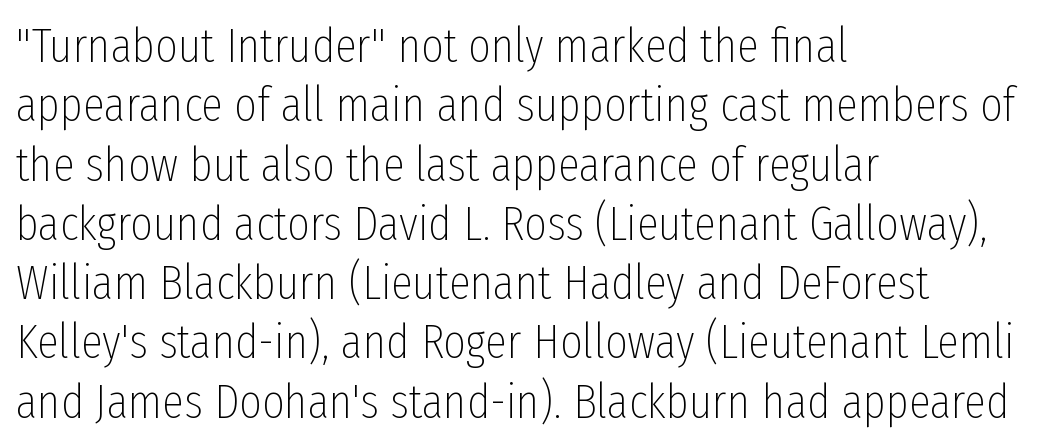
The image shows 49 px thin, condensed sans-serif type, upright; set left-aligned, line spacing 1.21x, normal letter spacing, not underlined; low stroke contrast and a medium x-height.
